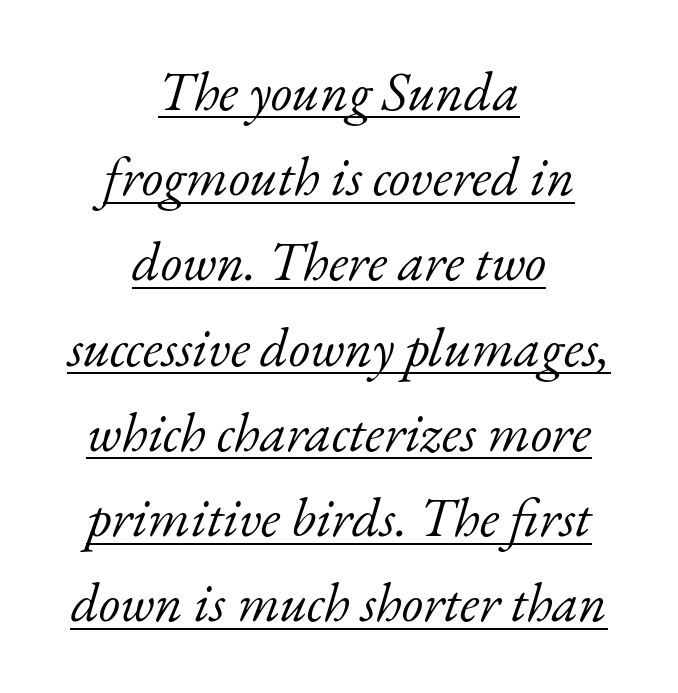
The passage shown stacks its lines at a standard gap. What kind of face is this? One with serifs. This reads as an unemphasized weight, regular at the heaviest. If you drew a line through each stem, it would be angled. Observe the ordinary spacing: letters are neighbours, not strangers.
